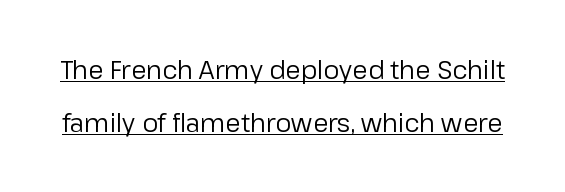
The image shows 25 px text type, upright; set loose line spacing (2.12x), normal letter spacing, underlined.
